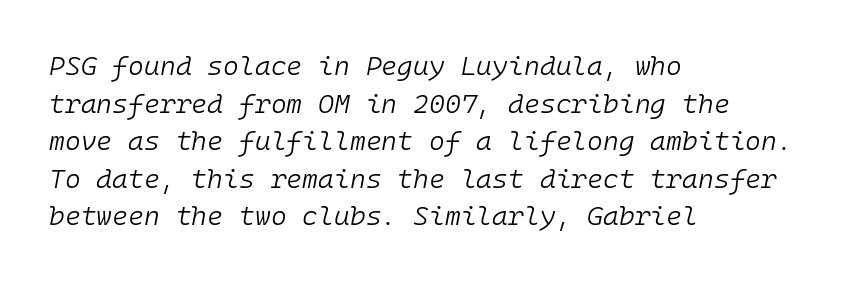
Visually the block forms a straight wall on the left and a jagged coastline on the right. The space beneath each line is pristine and unruled. Nothing unusual about the tracking: characters are spaced as the font intends. Caption: face not bold, strokes unweighted. There's an unmistakable incline to the writing here. Regarding leading, the lines here are spaced in the standard way.
